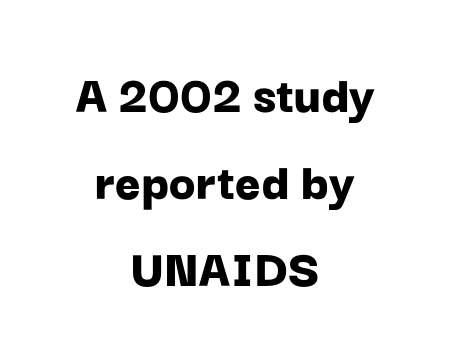
Plain, unruled lines of type. This sample is center-justified, so both line endings float freely. Character widths vary here, with narrow letters taking less room than wide ones. The line-height multiplier appears to be the usual default. Is the letter spacing exaggerated? No — it looks like the ordinary default. Quick note: not italic, upright.
